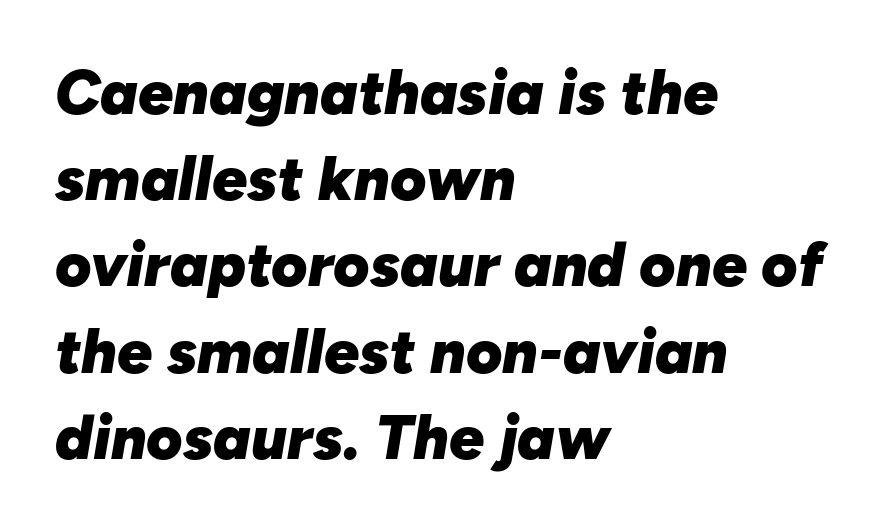
Q: Is the text bold? A: Yes.
Q: Is the text italic (slanted)? A: Yes, it leans right by about 10 degrees.
Q: Is the text underlined? A: No.
Q: How is the paragraph aligned? A: Left-aligned.
Q: Is the spacing between letters normal or unusually wide? A: Normal.
Q: Is the spacing between lines tight, normal or loose? A: Normal.
Q: Width (condensed, normal, or wide)? A: Normal.
Q: Stroke contrast? A: Low.
Q: x-height? A: Medium.
Q: Monospaced? A: No.
